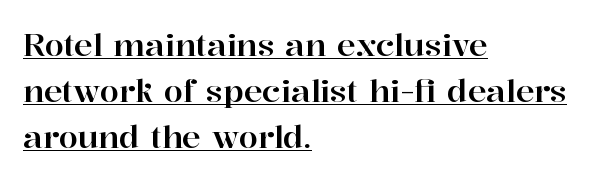
Caption: standard tracking, unaltered. This sample has the flowing, uneven cadence of proportional lettering. A baseline rule has been typeset under these characters. Compared with a centered layout, this one pins lines to the left instead. Each new line begins a customary step beneath the previous one.
